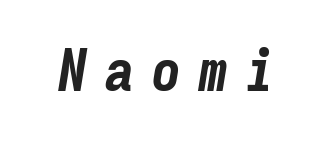
{"italic": "yes", "lean": "right", "slant_degrees": 9, "bold": "yes", "weight": "bold", "width": "condensed", "stroke_contrast": "low", "x_height": "medium", "monospaced": "yes", "underline": "no", "letter_spacing": "wide", "letter_spacing_em": 0.31, "glyph_px": 58}
